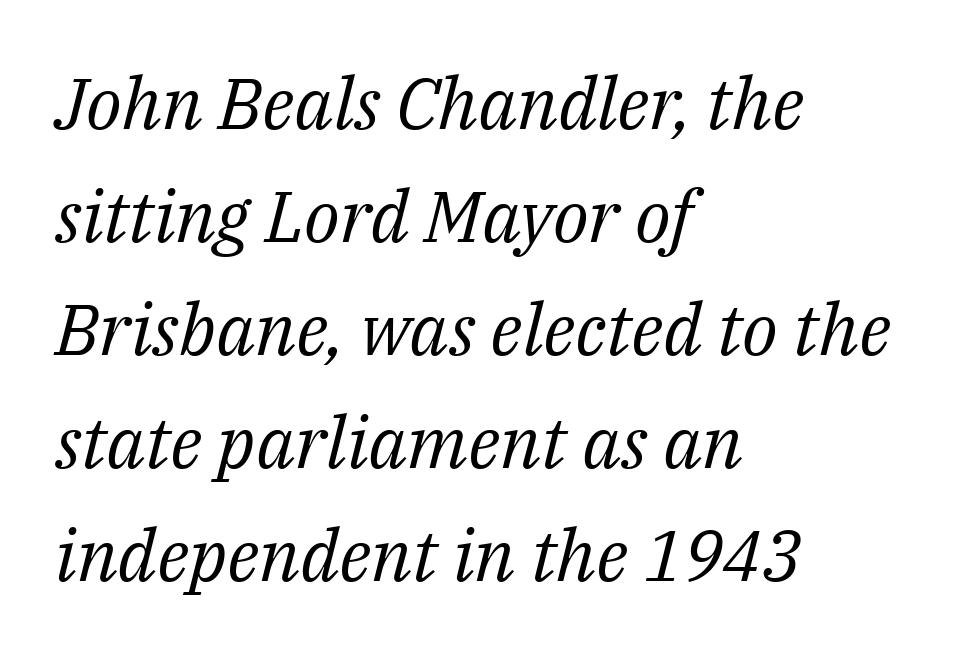
The font family rendered here belongs to the serif group. Varying glyph widths throughout — classic text-font behaviour. Is there much room between lines? A standard amount, neither cramped nor airy. The face used here has a pronounced slope to its letters. Heaviness? Minimal to ordinary, like unemphasized prose.
